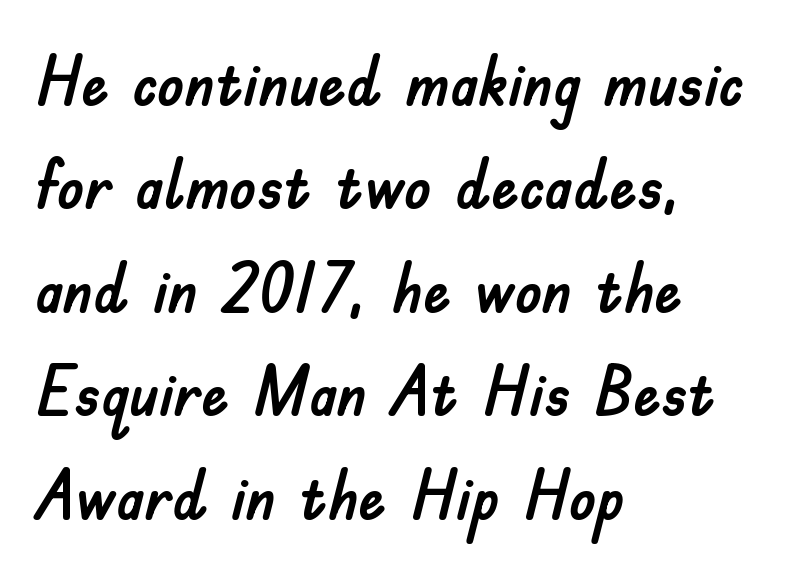
Each line starts at the same left margin while the right side varies. Between one letter and the next there's only the usual sliver of space. Decoration check: the copy has no underline. Think of a printed novel: that variable character pitch is what you see here. Look at the bottom of the vertical strokes: they stop flat, with no serifs.
